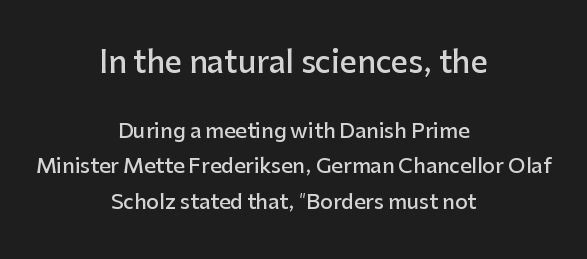
The glyphs are unaccompanied by any horizontal stroke below them. The lines in this sample share a center point and differ in where they start and stop. Top chunk: large. Bottom chunk: small. Posture: vertical. Bold? Not quite — semibold, heavier than regular but stopping short.
